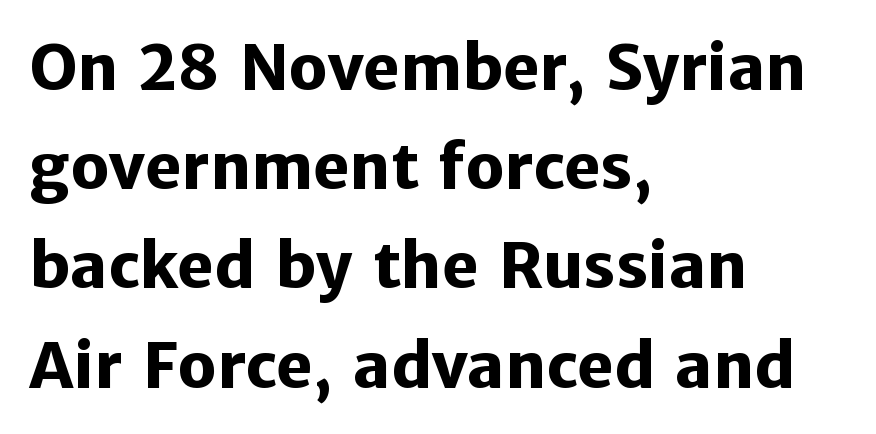
{"serif": "no", "italic": "no", "bold": "yes", "weight": "heavy", "width": "normal", "stroke_contrast": "low", "x_height": "medium", "monospaced": "no", "underline": "no", "align": "left", "line_spacing": "normal", "line_spacing_ratio": 1.6, "letter_spacing": "normal", "letter_spacing_em": 0.0, "glyph_px": 62}
